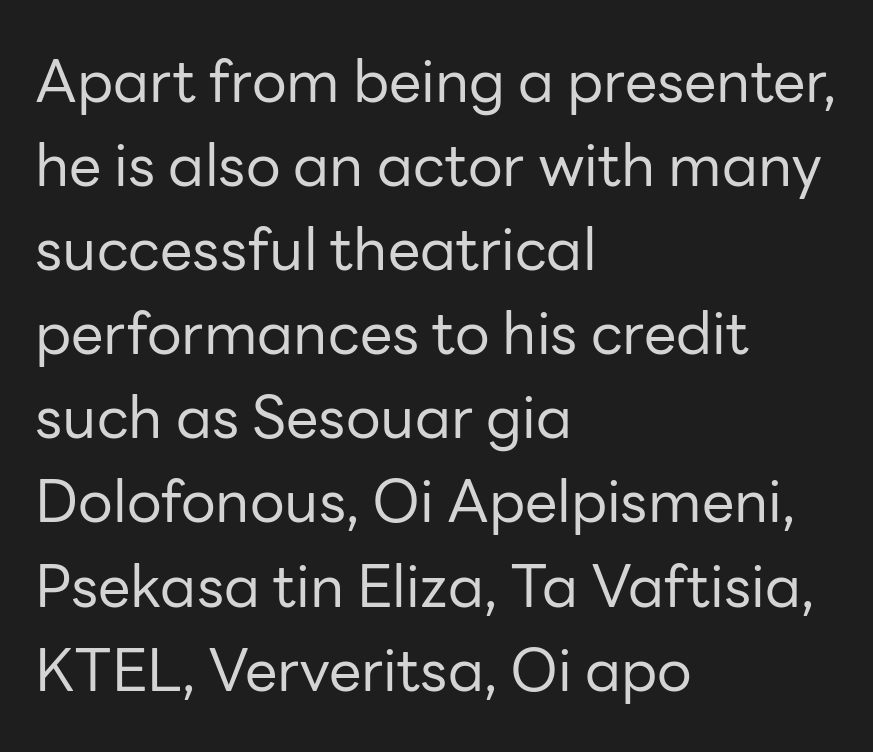
{"serif": "no", "italic": "no", "bold": "no", "weight": "regular", "width": "normal", "stroke_contrast": "low", "x_height": "medium", "monospaced": "no", "underline": "no", "align": "left", "line_spacing": "normal", "line_spacing_ratio": 1.45, "letter_spacing": "normal", "letter_spacing_em": 0.0, "glyph_px": 58}
